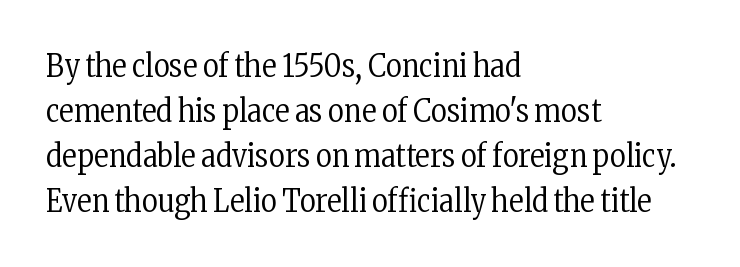
{"serif": "yes", "italic": "no", "bold": "no", "weight": "regular", "width": "condensed", "stroke_contrast": "low", "x_height": "medium", "monospaced": "no", "underline": "no", "align": "left", "line_spacing": "normal", "line_spacing_ratio": 1.45, "letter_spacing": "normal", "letter_spacing_em": 0.0, "glyph_px": 31}
